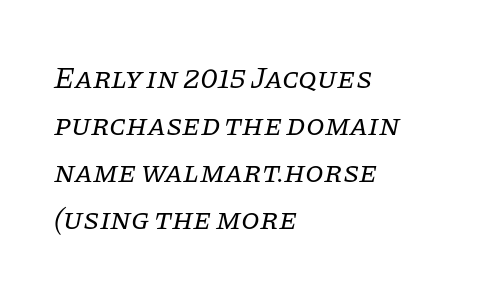
{"serif": "yes", "italic": "yes", "lean": "right", "slant_degrees": 11, "bold": "no", "weight": "regular", "width": "normal", "stroke_contrast": "low", "x_height": "large", "monospaced": "no", "underline": "no", "align": "left", "line_spacing": "normal", "line_spacing_ratio": 1.57, "letter_spacing": "normal", "letter_spacing_em": 0.0, "glyph_px": 30}
